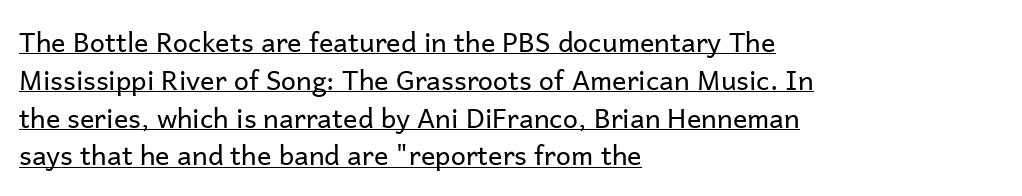
Heft: none added — not bold. Posture: upright roman. Underlining? Definitely there. The ragged edge is on the right, which tells us the setting is flush left. If you measured baseline to baseline, you'd find a middling distance. Nobody touched the tracking dial on this one.
